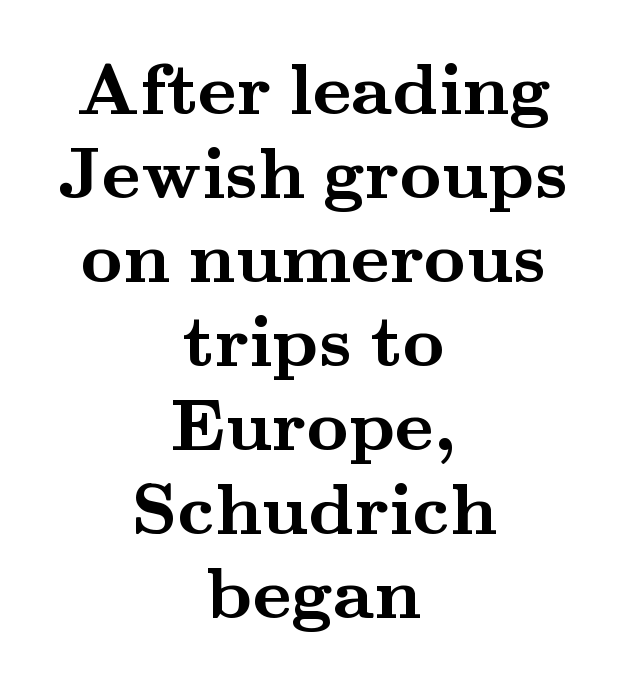
{"serif": "yes", "italic": "no", "bold": "yes", "weight": "semibold", "width": "wide", "stroke_contrast": "medium", "x_height": "small", "monospaced": "no", "underline": "no", "align": "center", "line_spacing": "tight", "line_spacing_ratio": 1.15, "letter_spacing": "normal", "letter_spacing_em": 0.0, "glyph_px": 73}
